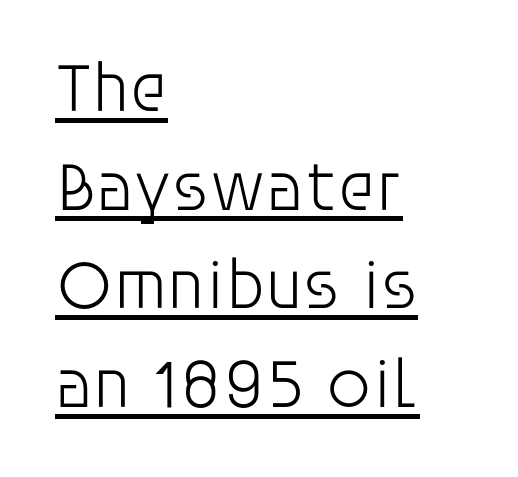
Underlined type. The lines are quadded left. Ordinary non-slanted type is in use. Stems and bowls with no extra thickness — not bold.
